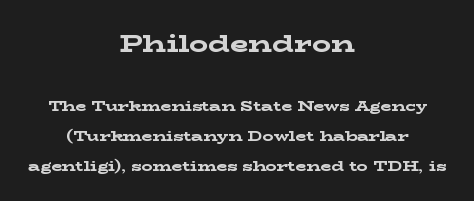
{"italic": "no", "bold": "yes", "underline": "no", "align": "center", "line_spacing": "loose", "line_spacing_ratio": 2.15, "letter_spacing": "normal", "letter_spacing_em": 0.0, "larger_block": "first", "size_ratio": 1.71, "glyph_px": 24}
